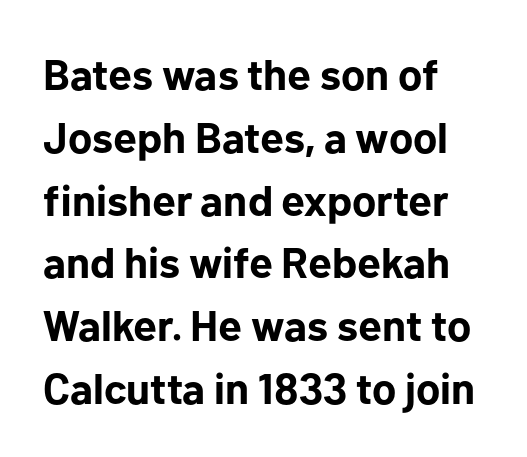
The image shows 43 px bold sans-serif type, upright; set left-aligned, normal line spacing (1.46x), normal letter spacing, not underlined; low stroke contrast and a medium x-height.
